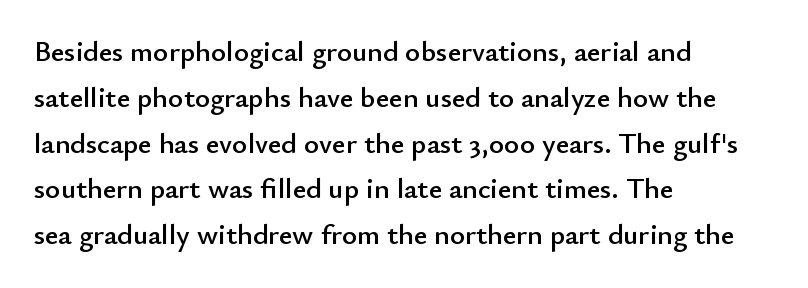
The image shows 29 px sans-serif type, upright; set left-aligned, normal line spacing (1.58x), normal letter spacing, not underlined; low stroke contrast and a small x-height.
